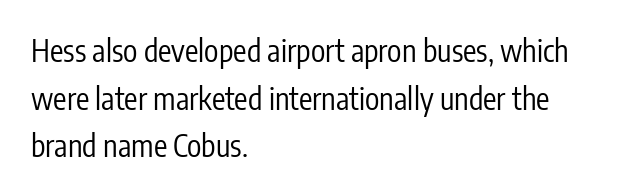
The image shows 30 px regular-weight, condensed sans-serif type, upright; set left-aligned, normal line spacing (1.59x), normal letter spacing, not underlined; low stroke contrast and a medium x-height.
